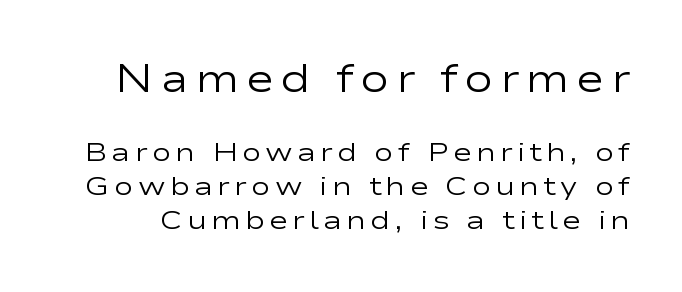
Q: Is the text bold? A: No.
Q: Is the text italic (slanted)? A: No, it is upright.
Q: Is the typeface a serif or a sans-serif typeface? A: Sans-serif.
Q: Is the text underlined? A: No.
Q: Is the spacing between lines tight, normal or loose? A: Normal.
Q: Which block of text is set in a larger size, the first (top) or the second (bottom)? A: The first (top) one.
Q: Width (condensed, normal, or wide)? A: Wide.
Q: Stroke contrast? A: Low.
Q: x-height? A: Medium.
Q: Monospaced? A: No.
